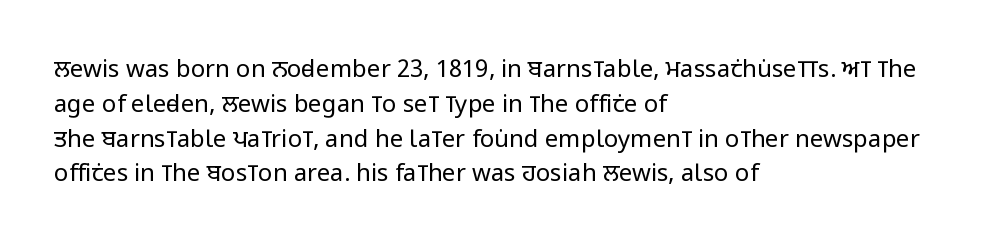
Q: Is the text bold? A: No.
Q: Is the text italic (slanted)? A: No, it is upright.
Q: Is the text underlined? A: No.
Q: How is the paragraph aligned? A: Left-aligned.
Q: Is the spacing between letters normal or unusually wide? A: Normal.
Q: Is the spacing between lines tight, normal or loose? A: Normal.
